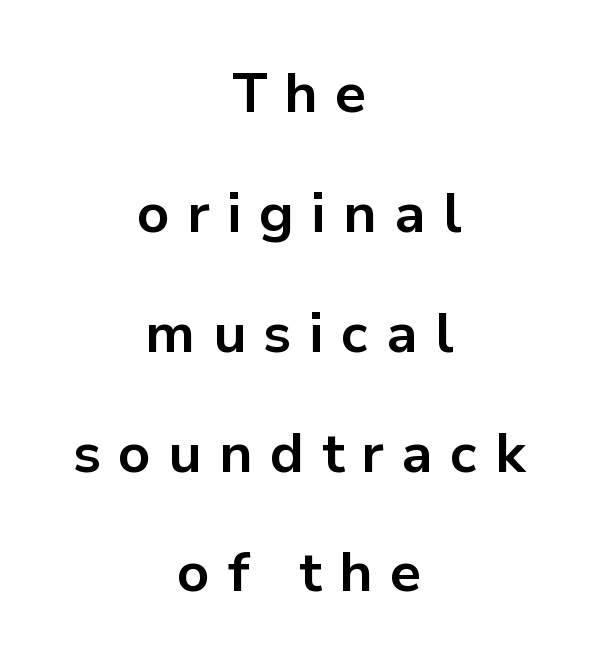
A student would call this center alignment; a typographer would say set centered. The leading is generous, giving the passage an open texture. The face used here is proportionally spaced, like ordinary book or web type. The space beneath each line is pristine and unruled.
